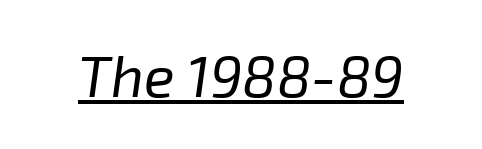
{"italic": "yes", "lean": "right", "slant_degrees": 8, "bold": "no", "weight": "regular", "width": "normal", "stroke_contrast": "low", "x_height": "medium", "monospaced": "no", "underline": "yes", "letter_spacing": "normal", "letter_spacing_em": 0.0, "glyph_px": 57}
